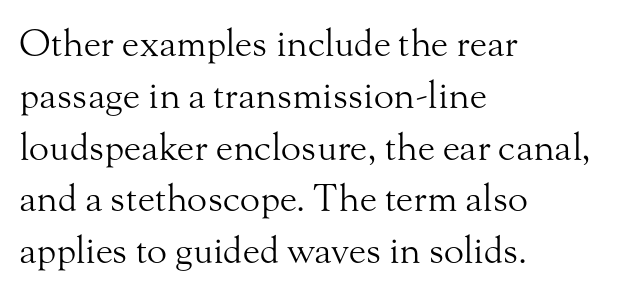
{"serif": "yes", "italic": "no", "bold": "no", "weight": "light", "width": "normal", "stroke_contrast": "medium", "x_height": "small", "monospaced": "no", "underline": "no", "align": "left", "line_spacing": "normal", "line_spacing_ratio": 1.4, "letter_spacing": "normal", "letter_spacing_em": 0.0, "glyph_px": 37}
